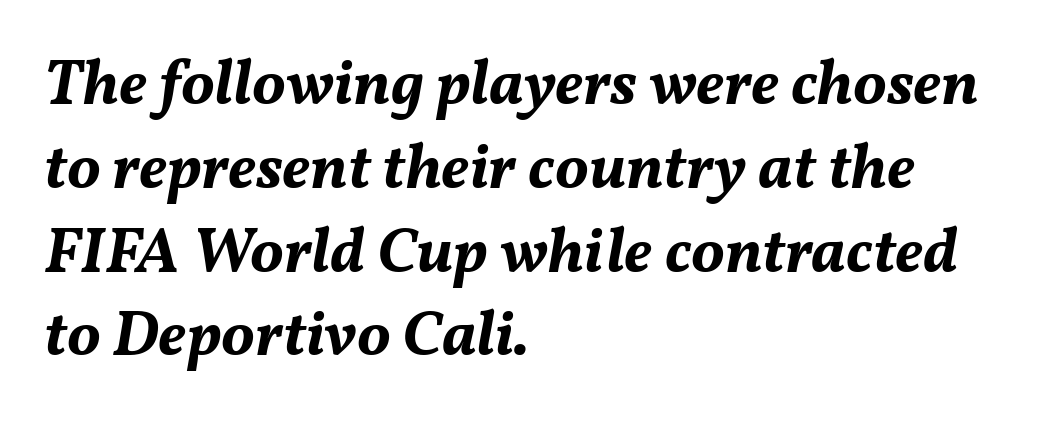
{"italic": "yes", "lean": "right", "slant_degrees": 11, "bold": "yes", "weight": "bold", "width": "normal", "stroke_contrast": "medium", "x_height": "medium", "monospaced": "no", "underline": "no", "align": "left", "line_spacing": "normal", "line_spacing_ratio": 1.33, "letter_spacing": "normal", "letter_spacing_em": 0.0, "glyph_px": 63}
